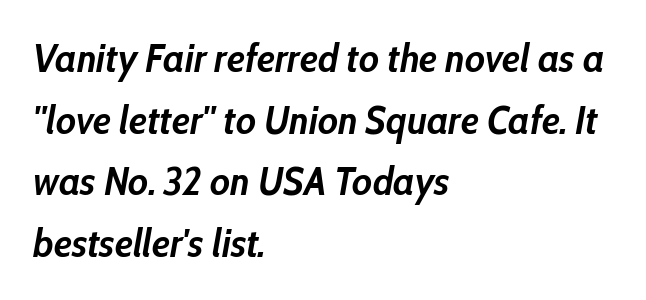
Q: Is the text bold? A: Yes.
Q: Is the text italic (slanted)? A: Yes, it leans right by about 10 degrees.
Q: Is the text underlined? A: No.
Q: How is the paragraph aligned? A: Left-aligned.
Q: Is the spacing between letters normal or unusually wide? A: Normal.
Q: Is the spacing between lines tight, normal or loose? A: Normal.
Q: Width (condensed, normal, or wide)? A: Condensed.
Q: Stroke contrast? A: Low.
Q: x-height? A: Medium.
Q: Monospaced? A: No.
